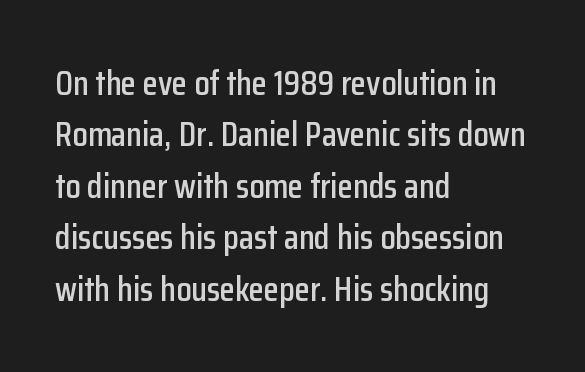
Q: Is the text italic (slanted)? A: No, it is upright.
Q: Is the typeface a serif or a sans-serif typeface? A: Sans-serif.
Q: Is the text underlined? A: No.
Q: How is the paragraph aligned? A: Left-aligned.
Q: Is the spacing between letters normal or unusually wide? A: Normal.
Q: Is the spacing between lines tight, normal or loose? A: Normal.
Q: Width (condensed, normal, or wide)? A: Condensed.
Q: Stroke contrast? A: Low.
Q: x-height? A: Medium.
Q: Monospaced? A: No.
